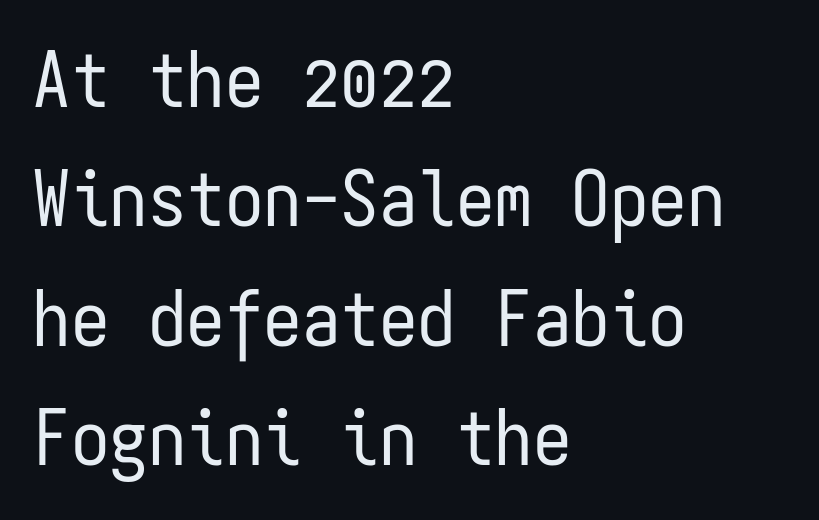
The image shows 77 px regular-weight, condensed sans-serif type, upright, monospaced; set left-aligned, normal line spacing (1.55x), normal letter spacing, not underlined; low stroke contrast and a medium x-height.
